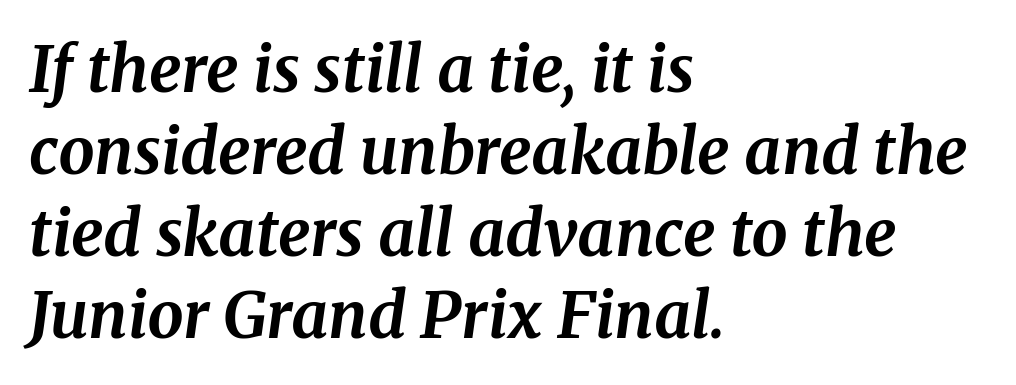
The image shows 64 px bold serif type, italic (leaning right); set left-aligned, normal line spacing (1.28x), normal letter spacing, not underlined; medium stroke contrast and a medium x-height.
